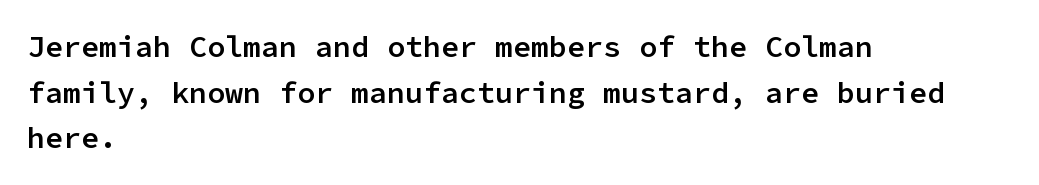
Font category for this specimen: sans-serif. In CSS terms this would be text-align: left. How are the letters spaced? Ordinarily, with no added tracking. Spacing verdict: monospaced, one width for all characters. The font is running at a semibold setting, under full bold. The vertical gap from one line to the next is medium.
